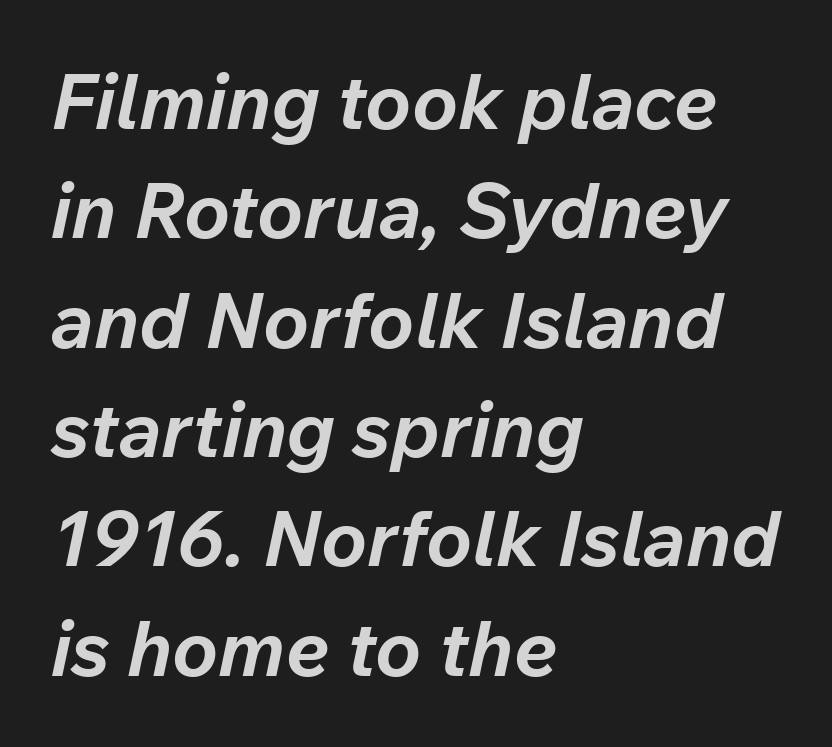
Q: Is the text bold? A: Yes.
Q: Is the text italic (slanted)? A: Yes, it leans right by about 12 degrees.
Q: Is the text underlined? A: No.
Q: How is the paragraph aligned? A: Left-aligned.
Q: Is the spacing between letters normal or unusually wide? A: Normal.
Q: Is the spacing between lines tight, normal or loose? A: Normal.
Q: Width (condensed, normal, or wide)? A: Normal.
Q: Stroke contrast? A: Low.
Q: x-height? A: Medium.
Q: Monospaced? A: No.
